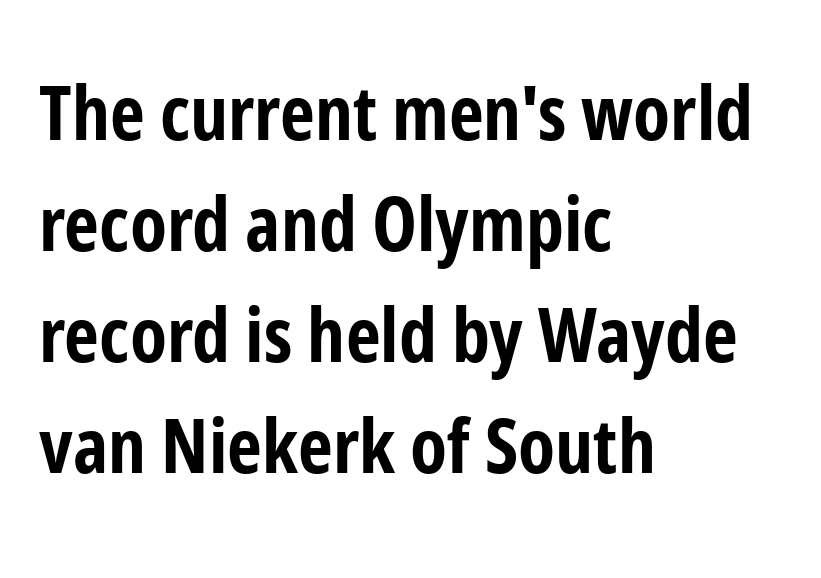
Q: Is the text bold? A: Yes.
Q: Is the text italic (slanted)? A: No, it is upright.
Q: Is the typeface a serif or a sans-serif typeface? A: Sans-serif.
Q: Is the text underlined? A: No.
Q: How is the paragraph aligned? A: Left-aligned.
Q: Is the spacing between letters normal or unusually wide? A: Normal.
Q: Is the spacing between lines tight, normal or loose? A: Normal.
Q: Width (condensed, normal, or wide)? A: Condensed.
Q: Stroke contrast? A: Low.
Q: x-height? A: Medium.
Q: Monospaced? A: No.
